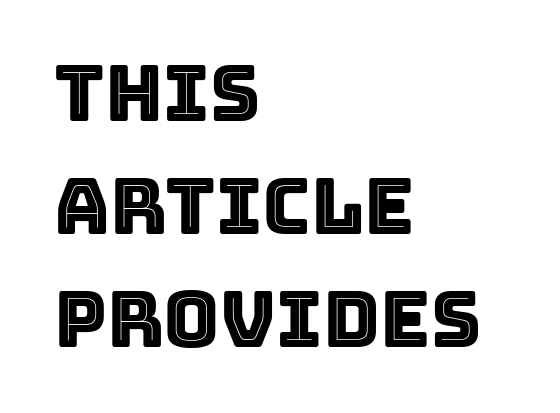
Does the lettering tilt? It doesn't — this is upright. The passage shown is typed in a proportional face where columns would drift. A classic flush-left, rag-right setting is used for this passage. In terms of letterspacing, this is plain default setting.
